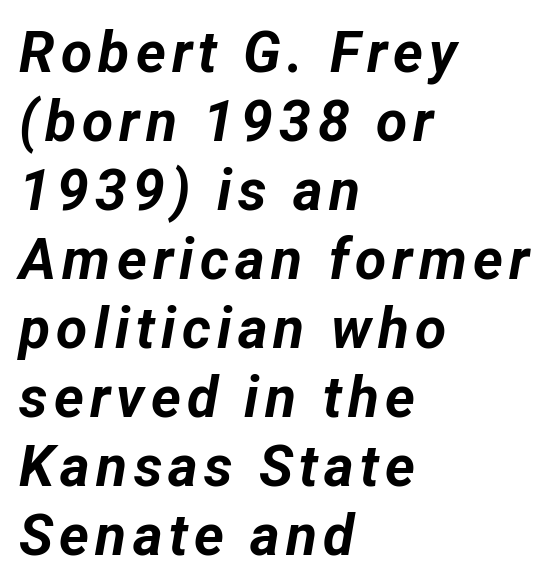
Q: Is the text bold? A: Yes.
Q: Is the text italic (slanted)? A: Yes, it leans right by about 12 degrees.
Q: Is the text underlined? A: No.
Q: How is the paragraph aligned? A: Left-aligned.
Q: Width (condensed, normal, or wide)? A: Normal.
Q: Stroke contrast? A: Low.
Q: x-height? A: Medium.
Q: Monospaced? A: No.
